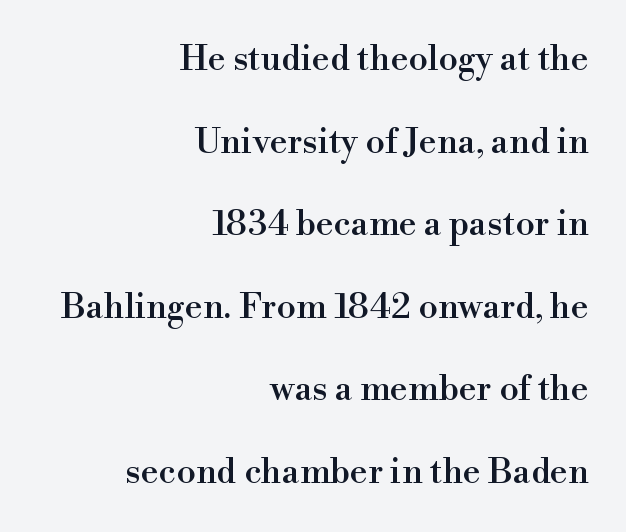
{"serif": "yes", "italic": "no", "width": "normal", "x_height": "small", "monospaced": "no", "underline": "no", "align": "right", "line_spacing": "loose", "line_spacing_ratio": 2.36, "letter_spacing": "normal", "letter_spacing_em": 0.0, "glyph_px": 35}
